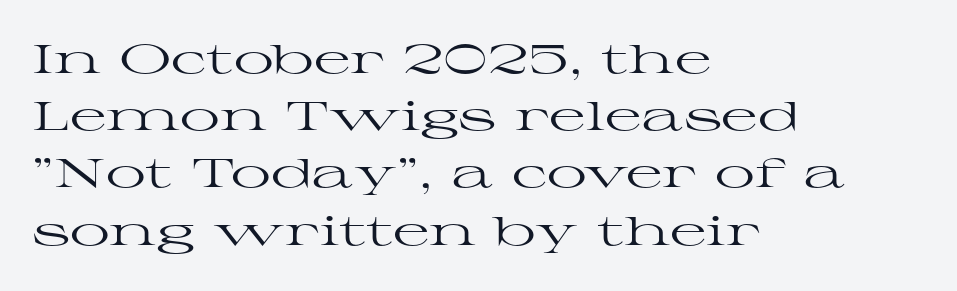
The image shows 40 px regular-weight, wide serif type, upright; set left-aligned, normal line spacing (1.43x), normal letter spacing, not underlined; high stroke contrast and a medium x-height.
